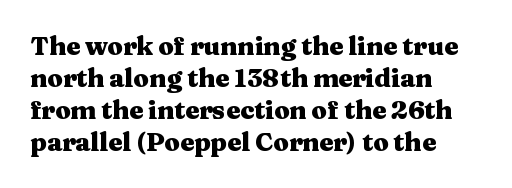
The image shows 25 px bold type, upright; set left-aligned, normal line spacing (1.28x), normal letter spacing, not underlined.
